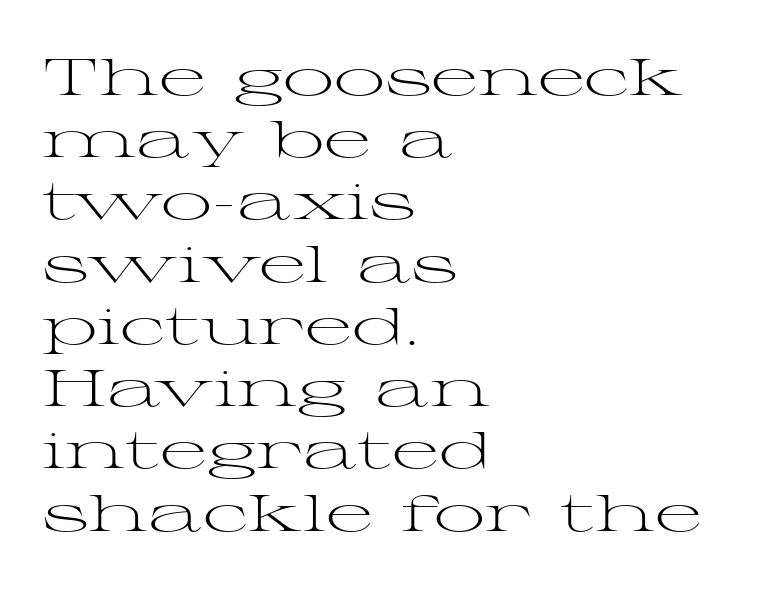
The image shows 51 px light, wide serif type, upright; set left-aligned, line spacing 1.22x, normal letter spacing, not underlined; medium stroke contrast and a medium x-height.
